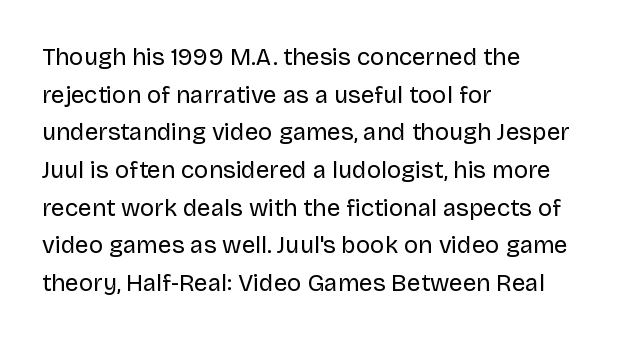
{"italic": "no", "bold": "no", "underline": "no", "align": "left", "line_spacing": "normal", "line_spacing_ratio": 1.57, "letter_spacing": "normal", "letter_spacing_em": 0.0, "glyph_px": 24}
